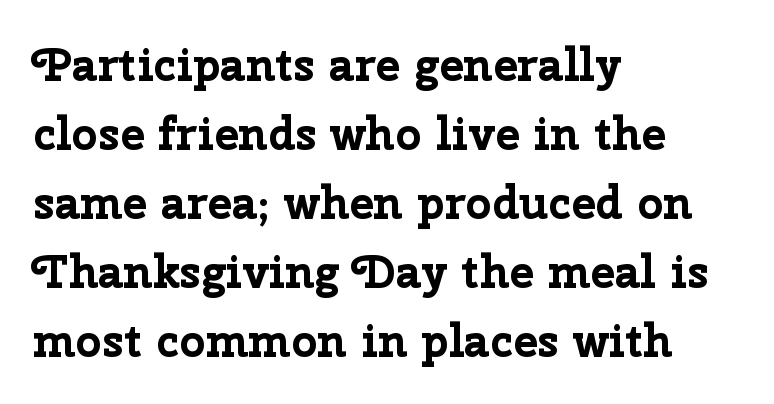
Q: Is the text bold? A: Yes.
Q: Is the text italic (slanted)? A: No, it is upright.
Q: Is the typeface a serif or a sans-serif typeface? A: Sans-serif.
Q: Is the text underlined? A: No.
Q: How is the paragraph aligned? A: Left-aligned.
Q: Is the spacing between letters normal or unusually wide? A: Normal.
Q: Is the spacing between lines tight, normal or loose? A: Normal.
Q: Width (condensed, normal, or wide)? A: Normal.
Q: Stroke contrast? A: Low.
Q: x-height? A: Medium.
Q: Monospaced? A: No.
